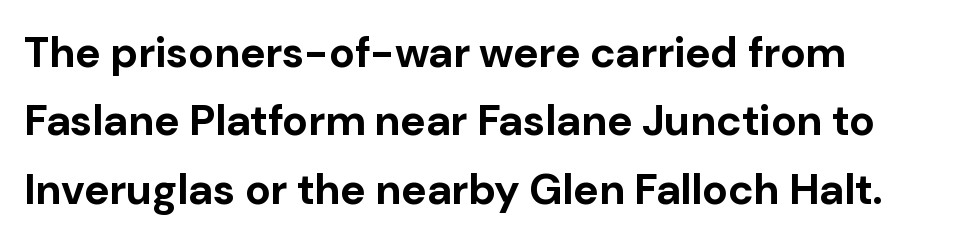
The image shows 43 px bold sans-serif type, upright; set left-aligned, normal line spacing (1.59x), normal letter spacing, not underlined; low stroke contrast and a medium x-height.
